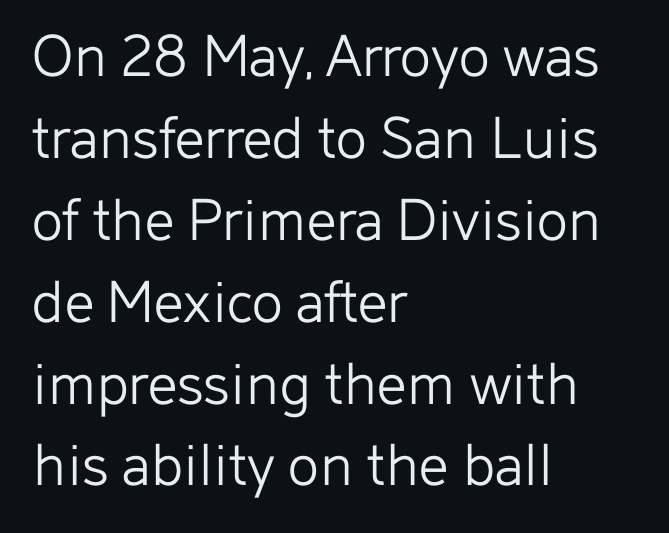
Q: Is the text bold? A: No.
Q: Is the text italic (slanted)? A: No, it is upright.
Q: Is the typeface a serif or a sans-serif typeface? A: Sans-serif.
Q: Is the text underlined? A: No.
Q: How is the paragraph aligned? A: Left-aligned.
Q: Is the spacing between letters normal or unusually wide? A: Normal.
Q: Is the spacing between lines tight, normal or loose? A: Normal.
Q: Width (condensed, normal, or wide)? A: Normal.
Q: Stroke contrast? A: Low.
Q: x-height? A: Medium.
Q: Monospaced? A: No.
